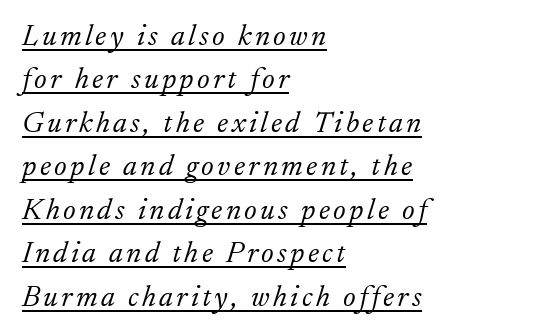
The image shows 30 px light serif type, italic (leaning right); set left-aligned, normal line spacing (1.45x), underlined; low stroke contrast and a small x-height.
